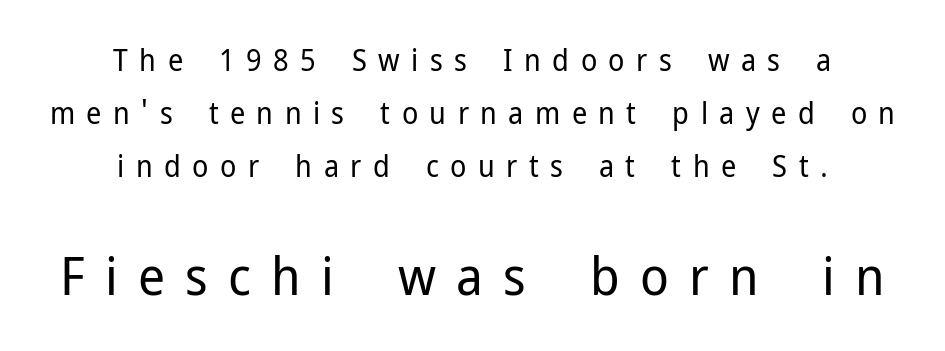
A bare baseline throughout the passage. Stems here are at most as thick as an everyday book face. Here the designer chose a conventional face with non-uniform glyph widths. The designer went with a sans here, leaving each stem footless.
